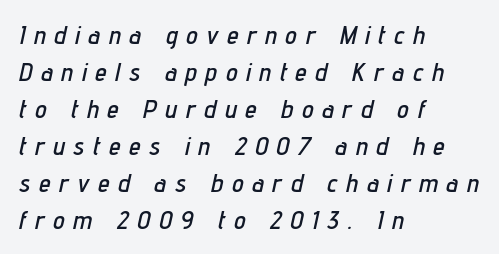
Q: Is the text italic (slanted)? A: Yes, it leans right by about 12 degrees.
Q: Is the text underlined? A: No.
Q: How is the paragraph aligned? A: Left-aligned.
Q: Is the spacing between letters normal or unusually wide? A: Unusually wide.
Q: Is the spacing between lines tight, normal or loose? A: Normal.
